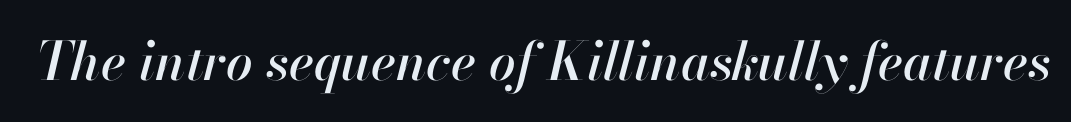
Q: Is the text italic (slanted)? A: Yes, it leans right by about 13 degrees.
Q: Is the text underlined? A: No.
Q: Is the spacing between letters normal or unusually wide? A: Normal.
Q: Width (condensed, normal, or wide)? A: Normal.
Q: Stroke contrast? A: High.
Q: x-height? A: Small.
Q: Monospaced? A: No.
